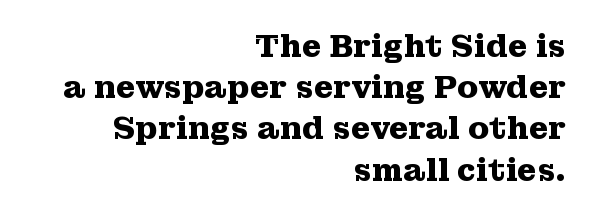
Q: Is the text bold? A: Yes.
Q: Is the text italic (slanted)? A: No, it is upright.
Q: Is the typeface a serif or a sans-serif typeface? A: Serif.
Q: Is the text underlined? A: No.
Q: How is the paragraph aligned? A: Right-aligned.
Q: Is the spacing between letters normal or unusually wide? A: Normal.
Q: Is the spacing between lines tight, normal or loose? A: Normal.
Q: Width (condensed, normal, or wide)? A: Wide.
Q: Stroke contrast? A: Medium.
Q: x-height? A: Medium.
Q: Monospaced? A: No.
